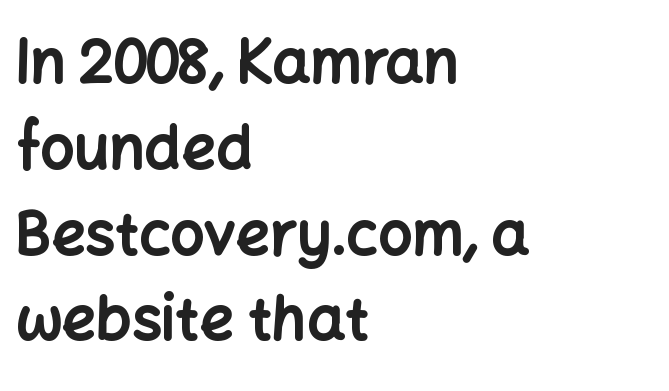
The image shows 60 px bold sans-serif type, upright; set left-aligned, normal line spacing (1.43x), normal letter spacing, not underlined; low stroke contrast and a medium x-height.
